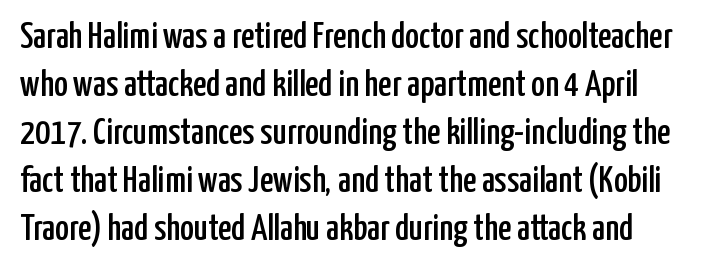
The image shows 37 px condensed sans-serif type, upright; set normal line spacing (1.3x), normal letter spacing, not underlined; low stroke contrast and a medium x-height.
